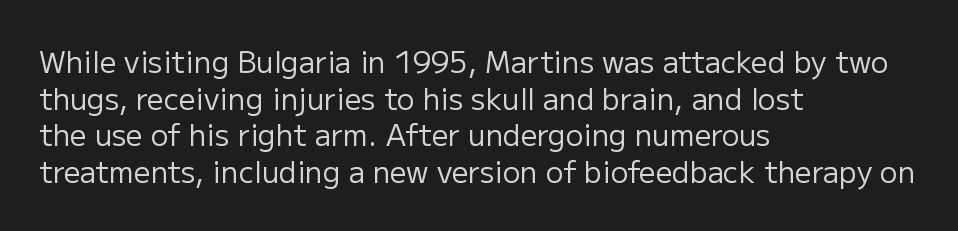
Q: Is the text bold? A: No.
Q: Is the text italic (slanted)? A: No, it is upright.
Q: Is the typeface a serif or a sans-serif typeface? A: Sans-serif.
Q: Is the text underlined? A: No.
Q: How is the paragraph aligned? A: Left-aligned.
Q: Is the spacing between letters normal or unusually wide? A: Normal.
Q: Is the spacing between lines tight, normal or loose? A: Normal.
Q: Width (condensed, normal, or wide)? A: Normal.
Q: Stroke contrast? A: Low.
Q: x-height? A: Medium.
Q: Monospaced? A: No.
